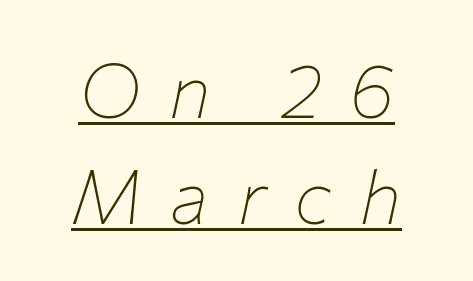
Q: Is the text bold? A: No.
Q: Is the text italic (slanted)? A: Yes, it leans right by about 12 degrees.
Q: Is the text underlined? A: Yes.
Q: How is the paragraph aligned? A: Centered.
Q: Is the spacing between letters normal or unusually wide? A: Unusually wide.
Q: Is the spacing between lines tight, normal or loose? A: Normal.
Q: Width (condensed, normal, or wide)? A: Normal.
Q: Stroke contrast? A: Low.
Q: x-height? A: Medium.
Q: Monospaced? A: No.
